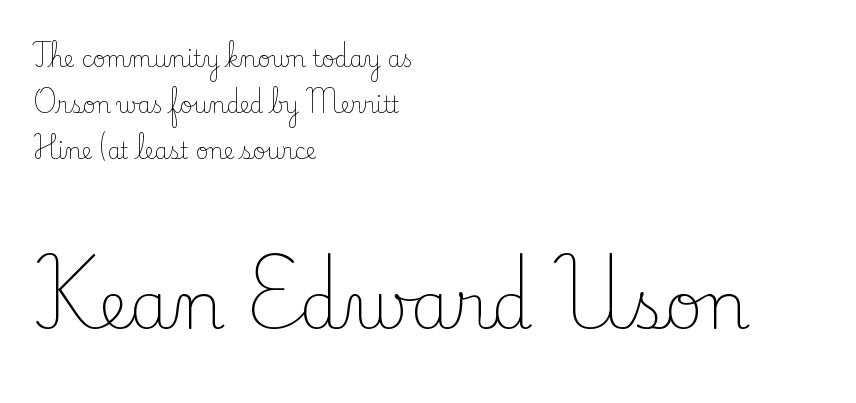
Q: Is the text bold? A: No.
Q: Is the text italic (slanted)? A: No, it is upright.
Q: Is the typeface a serif or a sans-serif typeface? A: Serif.
Q: Is the text underlined? A: No.
Q: How is the paragraph aligned? A: Left-aligned.
Q: Is the spacing between letters normal or unusually wide? A: Normal.
Q: Is the spacing between lines tight, normal or loose? A: Loose.
Q: Which block of text is set in a larger size, the first (top) or the second (bottom)? A: The second (bottom) one.
Q: Width (condensed, normal, or wide)? A: Normal.
Q: Stroke contrast? A: Low.
Q: x-height? A: Small.
Q: Monospaced? A: No.
